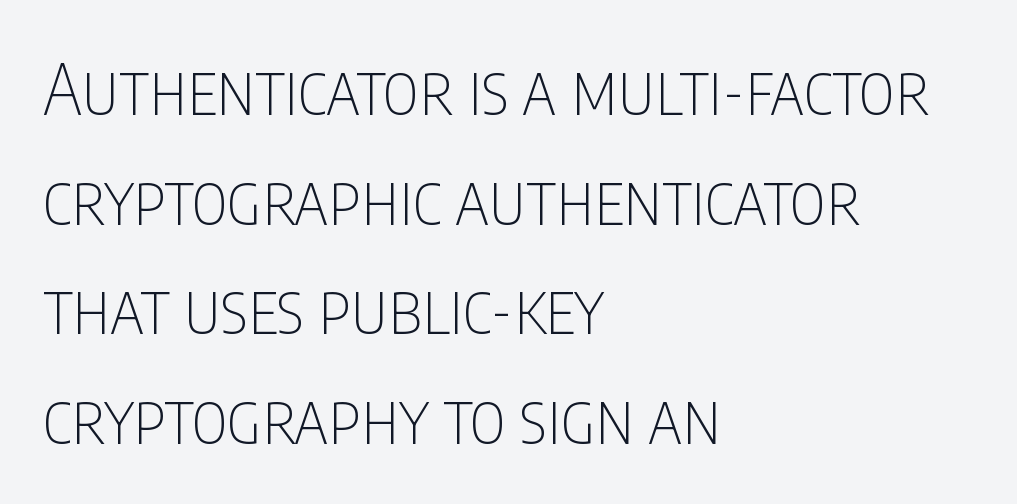
The image shows 69 px thin, condensed sans-serif type, upright; set left-aligned, normal line spacing (1.59x), normal letter spacing, not underlined; low stroke contrast and a large x-height.
